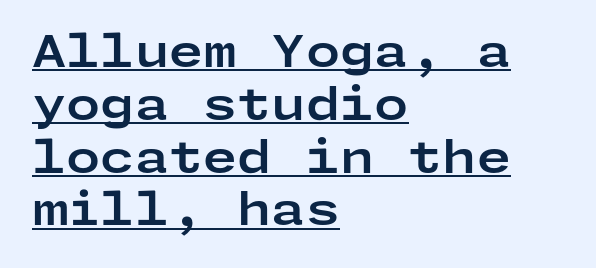
The image shows 44 px bold, wide sans-serif type, upright; set left-aligned, line spacing 1.2x, normal letter spacing, underlined; low stroke contrast and a medium x-height.
